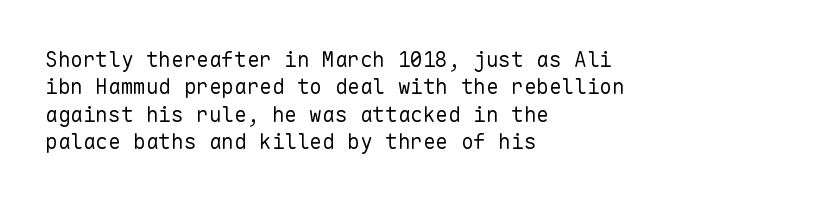
Q: Is the text bold? A: No.
Q: Is the text italic (slanted)? A: No, it is upright.
Q: Is the text underlined? A: No.
Q: How is the paragraph aligned? A: Left-aligned.
Q: Is the spacing between letters normal or unusually wide? A: Normal.
Q: Is the spacing between lines tight, normal or loose? A: Normal.
